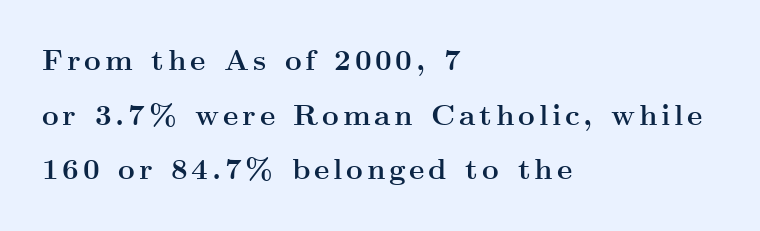
The image shows 29 px semibold, wide serif type, upright; set left-aligned, line spacing 1.88x, not underlined; medium stroke contrast and a small x-height.
